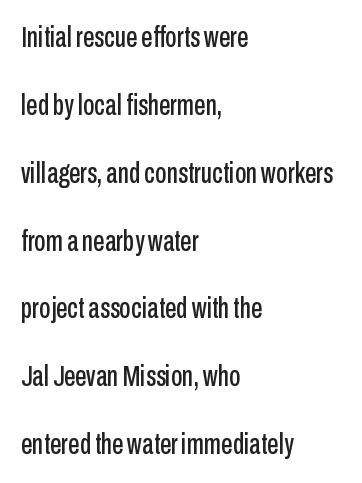
The type sits square on the baseline with zero lean. Tracking value appears to be zero — textbook default spacing. Teacher's note: observe the even left margin — that is flush-left alignment. Grotesque or geometric, the face here clearly has no serifs.
